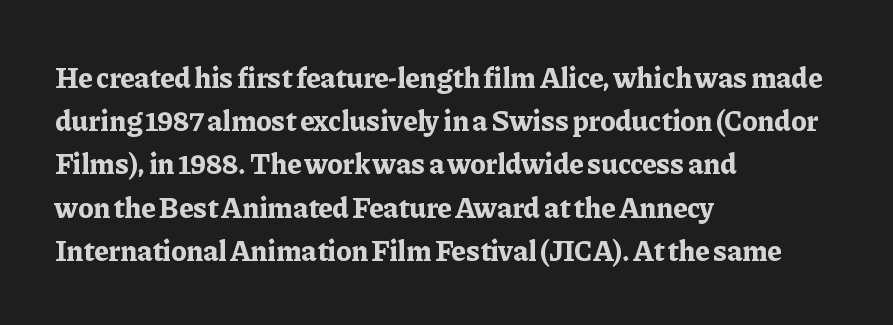
Q: Is the text bold? A: Yes.
Q: Is the text italic (slanted)? A: No, it is upright.
Q: Is the typeface a serif or a sans-serif typeface? A: Serif.
Q: Is the text underlined? A: No.
Q: How is the paragraph aligned? A: Left-aligned.
Q: Is the spacing between letters normal or unusually wide? A: Normal.
Q: Is the spacing between lines tight, normal or loose? A: Normal.
Q: Width (condensed, normal, or wide)? A: Normal.
Q: Stroke contrast? A: Low.
Q: x-height? A: Medium.
Q: Monospaced? A: No.
